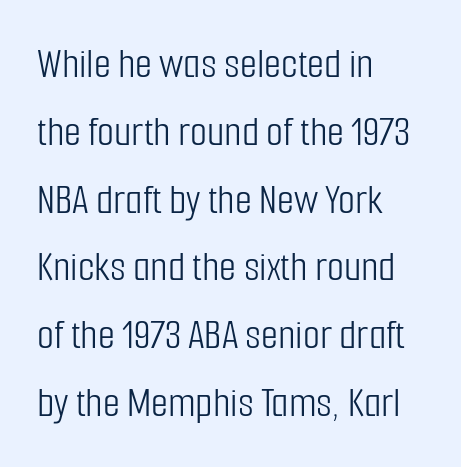
{"serif": "no", "italic": "no", "bold": "no", "weight": "light", "width": "condensed", "stroke_contrast": "low", "x_height": "medium", "monospaced": "no", "underline": "no", "align": "left", "line_spacing": "normal", "line_spacing_ratio": 1.54, "letter_spacing": "normal", "letter_spacing_em": 0.0, "glyph_px": 44}
